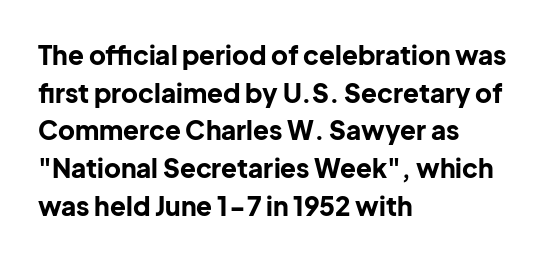
On the weight axis this lands at bold, roughly 700. Words float on clear page, feet unadorned. Interline gaps are of average width in this sample. The rendering keeps characters at their native spacing. In terms of posture, this sample is upright.
